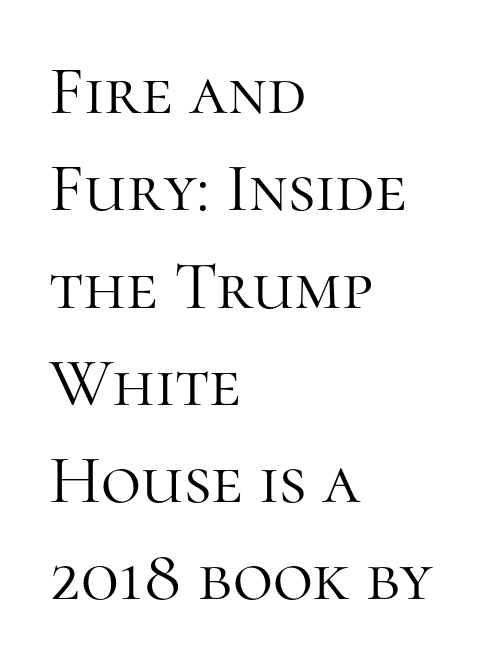
The image shows 69 px light serif type, upright; set left-aligned, normal line spacing (1.41x), normal letter spacing, not underlined; high stroke contrast and a medium x-height.
